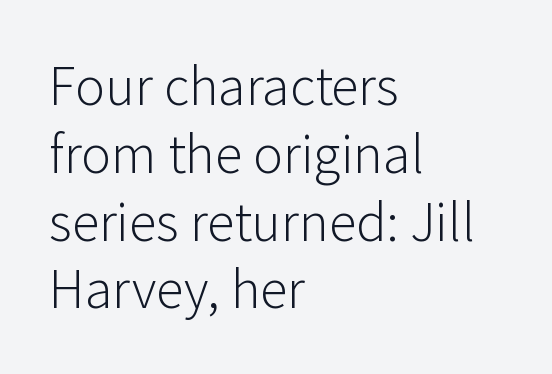
{"serif": "no", "italic": "no", "bold": "no", "weight": "light", "width": "normal", "stroke_contrast": "low", "x_height": "medium", "monospaced": "no", "underline": "no", "align": "left", "line_spacing_ratio": 1.21, "letter_spacing": "normal", "letter_spacing_em": 0.0, "glyph_px": 56}
